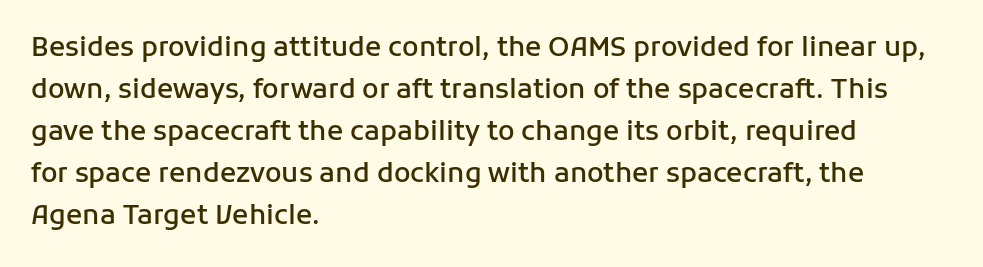
{"italic": "no", "bold": "semi", "underline": "no", "align": "left", "line_spacing": "normal", "line_spacing_ratio": 1.56, "letter_spacing": "normal", "letter_spacing_em": 0.0, "glyph_px": 27}
